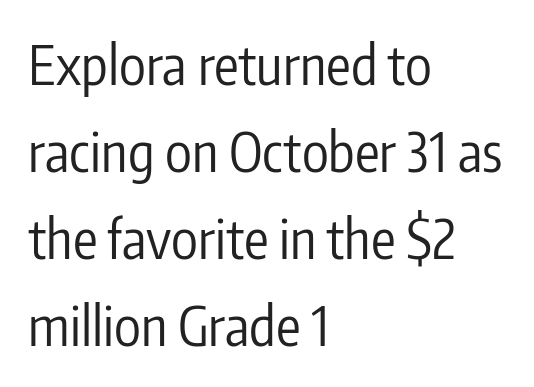
This block has exactly the height ordinary leading produces. Is there any slant? The stems are plumb. Is this a sans? Yes — the strokes have no serifs. The space directly below the letters is spotless. Observe the ordinary spacing: letters are neighbours, not strangers. The typesetting does not lean heavy: it is not bold.
